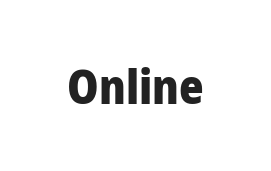
This rendering leaves character spacing at its baseline value. The face used here has the dense, thick strokes of a bold. Look at the bottom of the vertical strokes: they stop flat, with no serifs. The rendering uses natural spacing where letterforms have individual widths.
